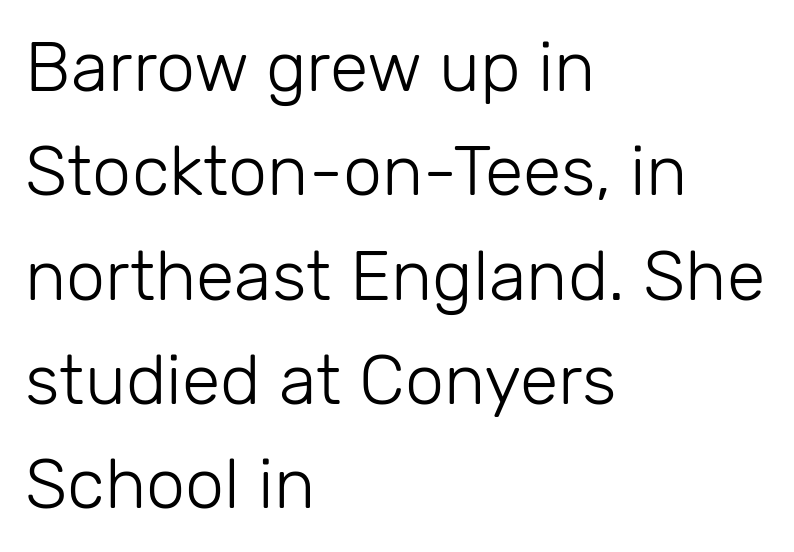
The image shows 70 px light sans-serif type, upright; set left-aligned, normal line spacing (1.49x), normal letter spacing, not underlined; low stroke contrast and a medium x-height.
